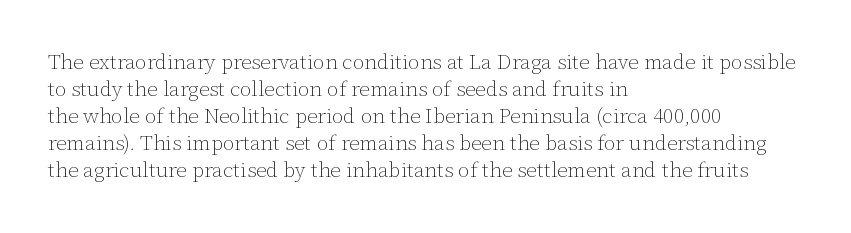
Q: Is the text bold? A: No.
Q: Is the text italic (slanted)? A: No, it is upright.
Q: Is the text underlined? A: No.
Q: How is the paragraph aligned? A: Left-aligned.
Q: Is the spacing between letters normal or unusually wide? A: Normal.
Q: Is the spacing between lines tight, normal or loose? A: Normal.
